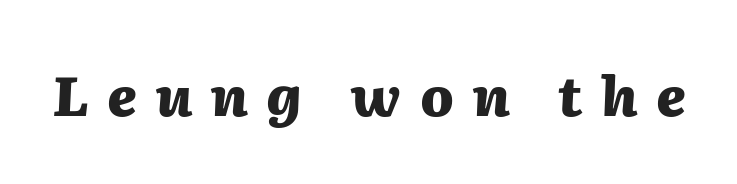
Q: Is the text bold? A: Yes.
Q: Is the text italic (slanted)? A: Yes, it leans right by about 2 degrees.
Q: Is the text underlined? A: No.
Q: Is the spacing between letters normal or unusually wide? A: Unusually wide.
Q: Width (condensed, normal, or wide)? A: Normal.
Q: Stroke contrast? A: Medium.
Q: x-height? A: Medium.
Q: Monospaced? A: No.
